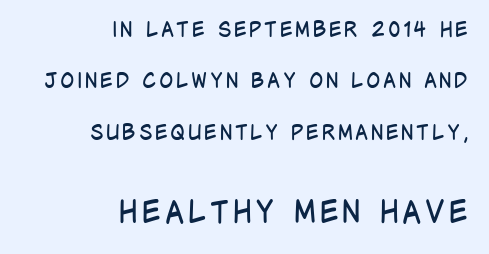
{"serif": "no", "italic": "no", "bold": "no", "weight": "regular", "width": "condensed", "stroke_contrast": "low", "x_height": "large", "monospaced": "no", "underline": "no", "align": "right", "line_spacing": "loose", "line_spacing_ratio": 2.45, "larger_block": "second", "size_ratio": 1.48, "glyph_px": 31}
